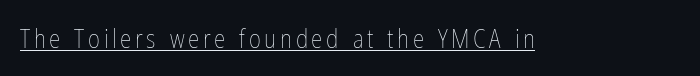
Q: Is the text bold? A: No.
Q: Is the text italic (slanted)? A: No, it is upright.
Q: Is the text underlined? A: Yes.
